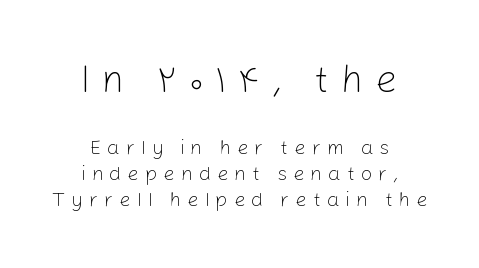
Q: Is the text bold? A: No.
Q: Is the text italic (slanted)? A: No, it is upright.
Q: Is the typeface a serif or a sans-serif typeface? A: Sans-serif.
Q: Is the text underlined? A: No.
Q: How is the paragraph aligned? A: Centered.
Q: Is the spacing between letters normal or unusually wide? A: Unusually wide.
Q: Is the spacing between lines tight, normal or loose? A: Normal.
Q: Which block of text is set in a larger size, the first (top) or the second (bottom)? A: The first (top) one.
Q: Width (condensed, normal, or wide)? A: Normal.
Q: Stroke contrast? A: Low.
Q: x-height? A: Medium.
Q: Monospaced? A: No.
